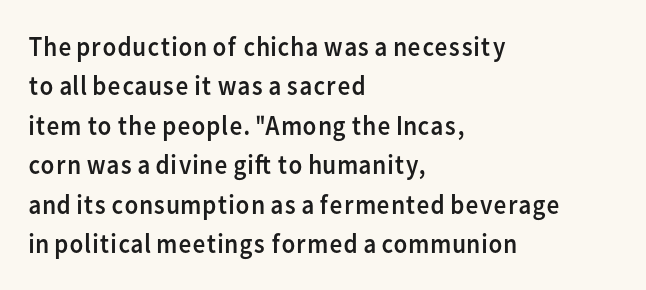
The image shows 28 px regular-weight sans-serif type, upright; set left-aligned, normal line spacing (1.41x), normal letter spacing, not underlined; low stroke contrast and a medium x-height.
